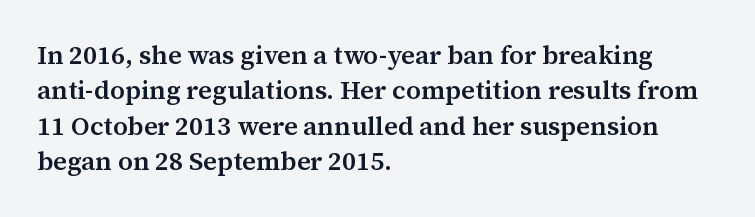
The image shows 26 px text type, upright; set left-aligned, normal line spacing (1.36x), normal letter spacing, not underlined.
